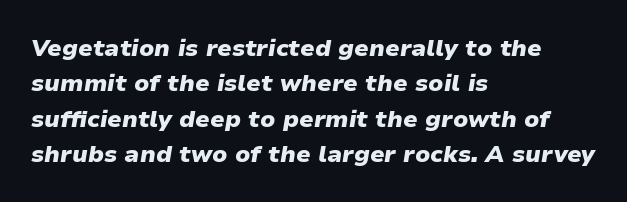
Q: Is the text bold? A: Yes.
Q: Is the text italic (slanted)? A: Yes, it leans right by about 9 degrees.
Q: Is the text underlined? A: No.
Q: How is the paragraph aligned? A: Left-aligned.
Q: Is the spacing between letters normal or unusually wide? A: Normal.
Q: Is the spacing between lines tight, normal or loose? A: Normal.
